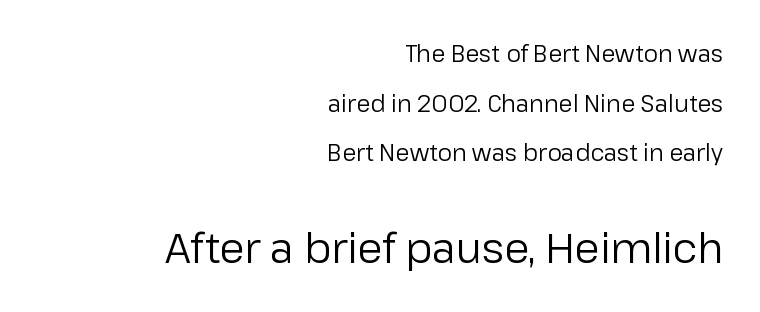
The image shows 41 px regular-weight sans-serif type, upright; set right-aligned, loose line spacing (2.16x), normal letter spacing, not underlined; the second (bottom) block is 1.78x larger; low stroke contrast and a medium x-height.
